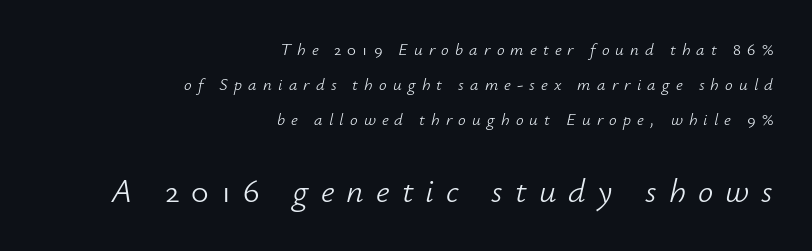
Q: Is the text bold? A: No.
Q: Is the text italic (slanted)? A: Yes, it leans right by about 12 degrees.
Q: Is the text underlined? A: No.
Q: How is the paragraph aligned? A: Right-aligned.
Q: Is the spacing between letters normal or unusually wide? A: Unusually wide.
Q: Is the spacing between lines tight, normal or loose? A: Loose.
Q: Which block of text is set in a larger size, the first (top) or the second (bottom)? A: The second (bottom) one.
Q: Width (condensed, normal, or wide)? A: Normal.
Q: Stroke contrast? A: Low.
Q: x-height? A: Small.
Q: Monospaced? A: No.
